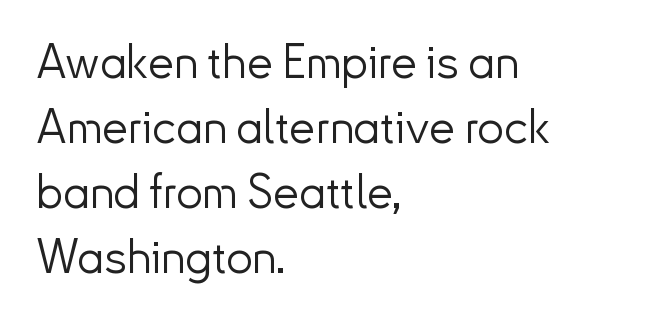
The image shows 47 px light sans-serif type, upright; set left-aligned, normal line spacing (1.38x), normal letter spacing, not underlined; low stroke contrast and a small x-height.
